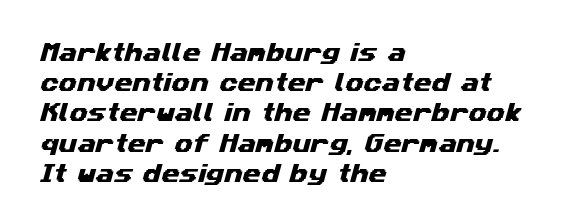
The image shows 21 px text type; set left-aligned, normal line spacing (1.44x), normal letter spacing, not underlined.
